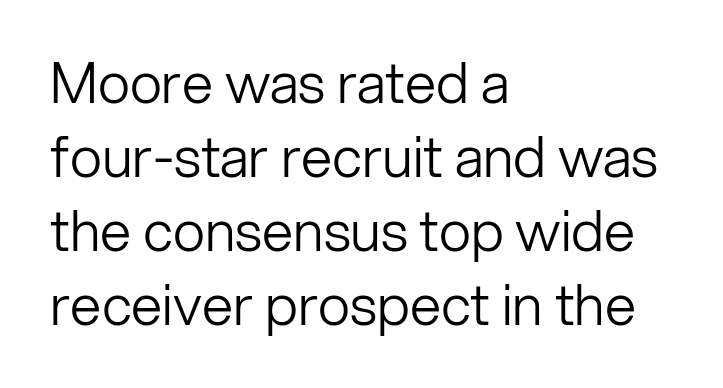
The image shows 56 px light sans-serif type, upright; set left-aligned, normal line spacing (1.32x), normal letter spacing, not underlined; low stroke contrast and a medium x-height.
